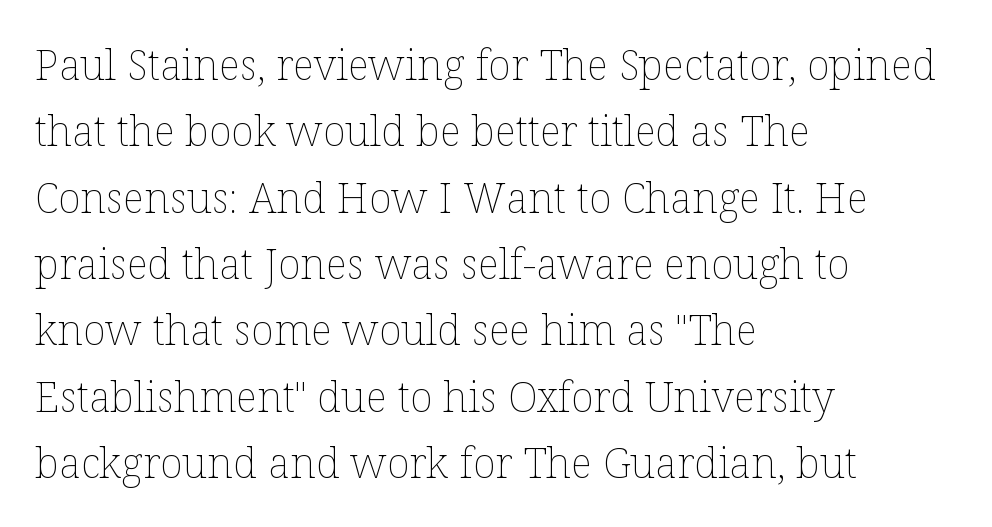
Q: Is the text bold? A: No.
Q: Is the text italic (slanted)? A: No, it is upright.
Q: Is the text underlined? A: No.
Q: How is the paragraph aligned? A: Left-aligned.
Q: Is the spacing between letters normal or unusually wide? A: Normal.
Q: Is the spacing between lines tight, normal or loose? A: Normal.
Q: Width (condensed, normal, or wide)? A: Normal.
Q: Stroke contrast? A: Low.
Q: x-height? A: Medium.
Q: Monospaced? A: No.
